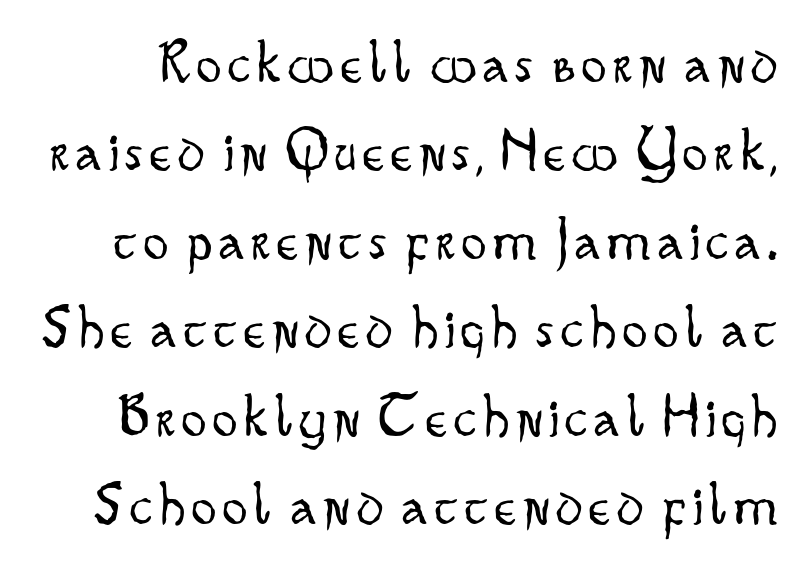
Q: Is the text bold? A: No.
Q: Is the text italic (slanted)? A: No, it is upright.
Q: Is the typeface a serif or a sans-serif typeface? A: Sans-serif.
Q: Is the text underlined? A: No.
Q: Is the spacing between lines tight, normal or loose? A: Normal.
Q: Width (condensed, normal, or wide)? A: Condensed.
Q: Stroke contrast? A: Low.
Q: x-height? A: Small.
Q: Monospaced? A: No.
